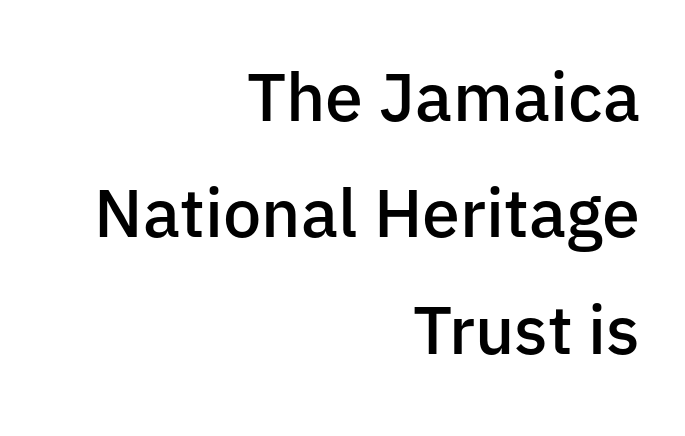
{"serif": "no", "italic": "no", "bold": "semi", "weight": "semibold", "width": "normal", "stroke_contrast": "low", "x_height": "medium", "monospaced": "no", "underline": "no", "align": "right", "line_spacing_ratio": 1.71, "letter_spacing": "normal", "letter_spacing_em": 0.0, "glyph_px": 68}
